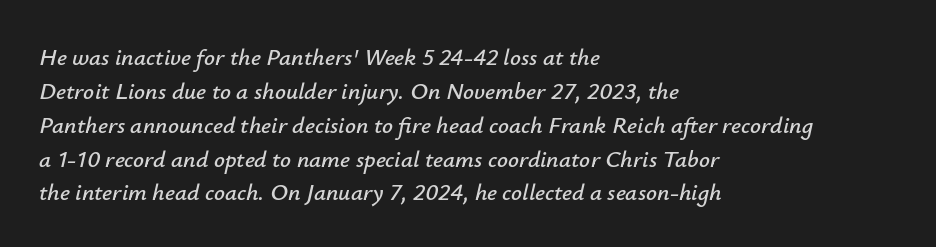
{"italic": "yes", "lean": "right", "slant_degrees": 12, "underline": "no", "align": "left", "line_spacing": "normal", "line_spacing_ratio": 1.41, "letter_spacing": "normal", "letter_spacing_em": 0.0, "glyph_px": 24}
